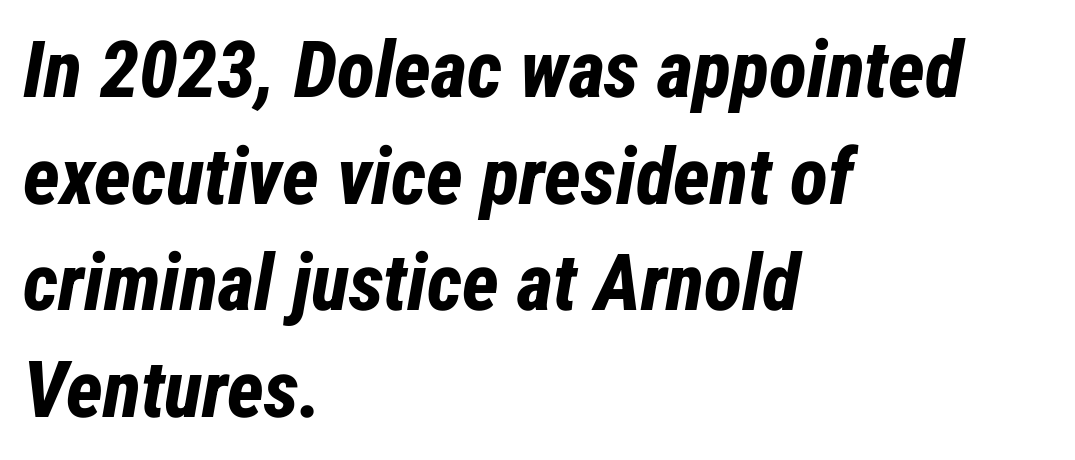
Q: Is the text bold? A: Yes.
Q: Is the text italic (slanted)? A: Yes, it leans right by about 12 degrees.
Q: Is the text underlined? A: No.
Q: How is the paragraph aligned? A: Left-aligned.
Q: Is the spacing between letters normal or unusually wide? A: Normal.
Q: Is the spacing between lines tight, normal or loose? A: Normal.
Q: Width (condensed, normal, or wide)? A: Condensed.
Q: Stroke contrast? A: Low.
Q: x-height? A: Medium.
Q: Monospaced? A: No.
